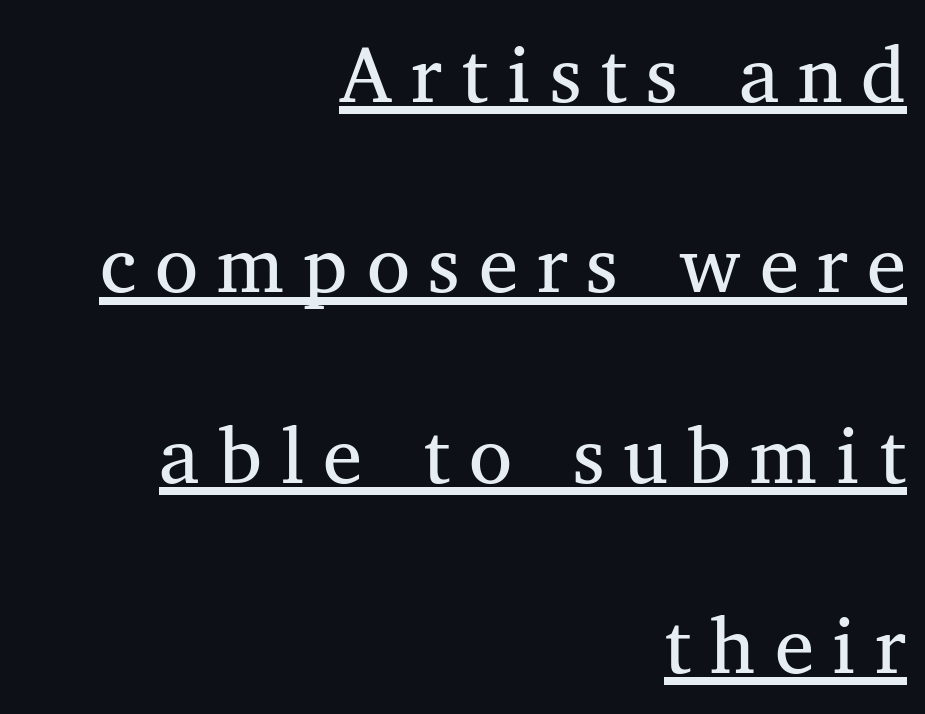
The image shows 79 px regular-weight serif type; set right-aligned, loose line spacing (2.41x), unusually wide letter spacing (+0.24 em), underlined; medium stroke contrast and a medium x-height.
